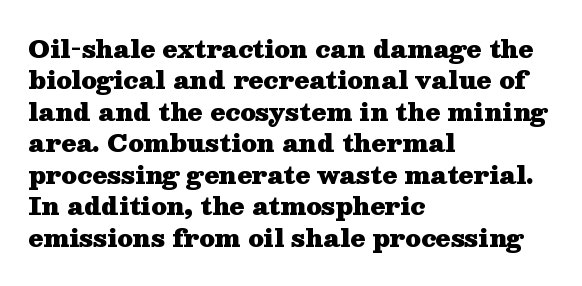
Caption: standard tracking, unaltered. In CSS terms this would be text-align: left. Unlike italic type, these characters show no tilt at all. A dark, heavy texture on the line: the type is bold.
